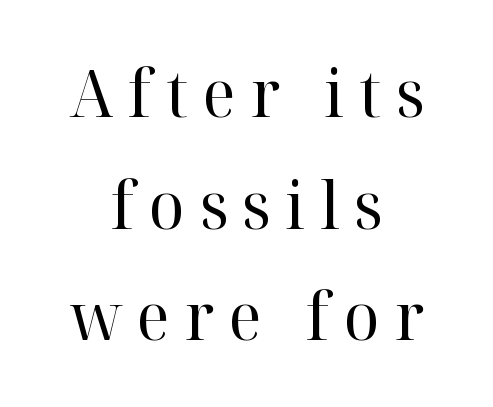
{"serif": "yes", "italic": "no", "bold": "no", "weight": "regular", "width": "normal", "stroke_contrast": "high", "x_height": "medium", "monospaced": "no", "underline": "no", "align": "center", "line_spacing": "normal", "line_spacing_ratio": 1.69, "letter_spacing": "wide", "letter_spacing_em": 0.23, "glyph_px": 66}
